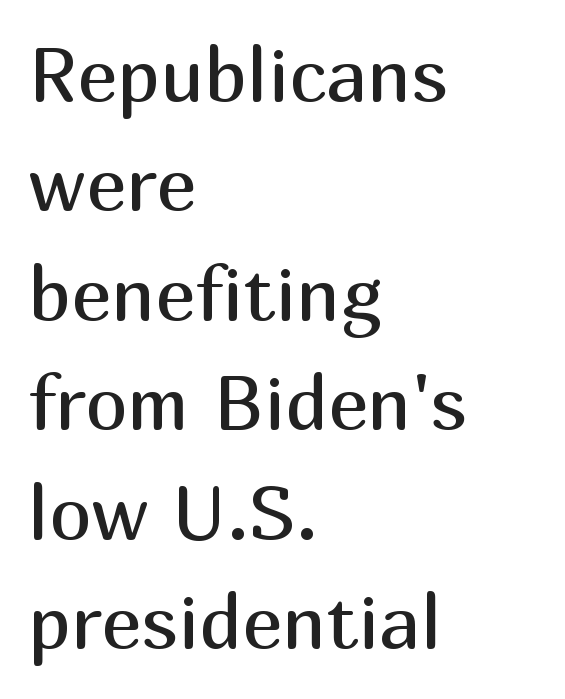
Q: Is the text bold? A: No.
Q: Is the text italic (slanted)? A: No, it is upright.
Q: Is the typeface a serif or a sans-serif typeface? A: Sans-serif.
Q: Is the text underlined? A: No.
Q: How is the paragraph aligned? A: Left-aligned.
Q: Is the spacing between letters normal or unusually wide? A: Normal.
Q: Is the spacing between lines tight, normal or loose? A: Normal.
Q: Width (condensed, normal, or wide)? A: Normal.
Q: Stroke contrast? A: Medium.
Q: x-height? A: Medium.
Q: Monospaced? A: No.
